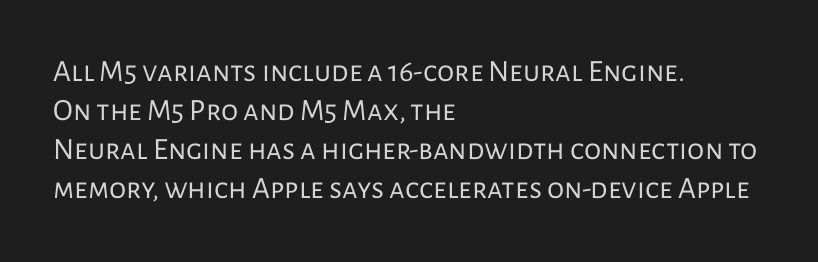
Line beginnings align vertically; line endings do not. The letters look calm and open, with moderate or lighter stems. Words appear dense and cohesive because spacing is normal. The typeface chosen for these lines omits serifs. The specimen omits any rule beneath the text block's lines. The leading is moderate, giving the passage an even texture.
